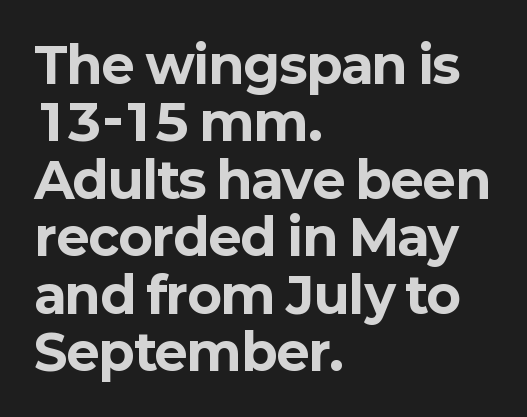
{"serif": "no", "italic": "no", "bold": "yes", "weight": "bold", "width": "normal", "stroke_contrast": "low", "x_height": "medium", "monospaced": "no", "underline": "no", "align": "left", "line_spacing": "tight", "line_spacing_ratio": 1.15, "letter_spacing": "normal", "letter_spacing_em": 0.0, "glyph_px": 50}
